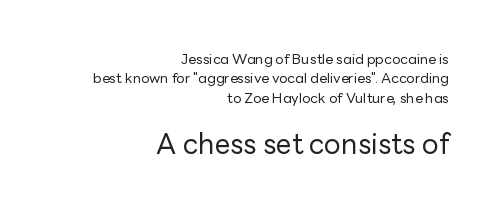
Q: Is the text bold? A: No.
Q: Is the text italic (slanted)? A: No, it is upright.
Q: Is the typeface a serif or a sans-serif typeface? A: Sans-serif.
Q: Is the text underlined? A: No.
Q: How is the paragraph aligned? A: Right-aligned.
Q: Is the spacing between letters normal or unusually wide? A: Normal.
Q: Is the spacing between lines tight, normal or loose? A: Normal.
Q: Which block of text is set in a larger size, the first (top) or the second (bottom)? A: The second (bottom) one.
Q: Width (condensed, normal, or wide)? A: Normal.
Q: Stroke contrast? A: Low.
Q: x-height? A: Medium.
Q: Monospaced? A: No.
